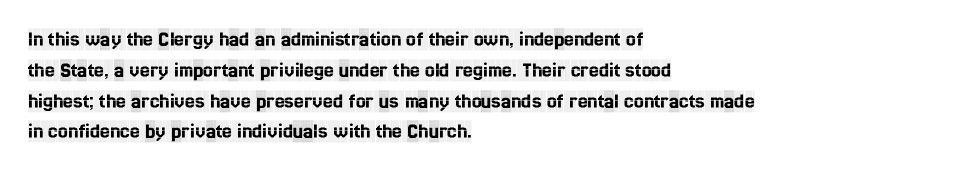
A classic flush-left, rag-right setting is used for this passage. Rendered with straight, roman letterforms. The rendering uses a moderate line-height, typical for paragraphs. In terms of letterspacing, this is plain default setting.
